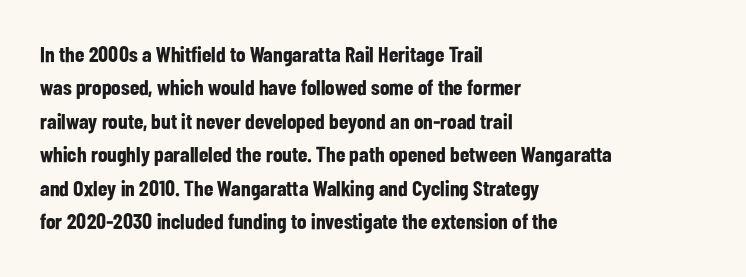
The image shows 22 px bold type, upright; set left-aligned, normal line spacing (1.52x), normal letter spacing, not underlined.
